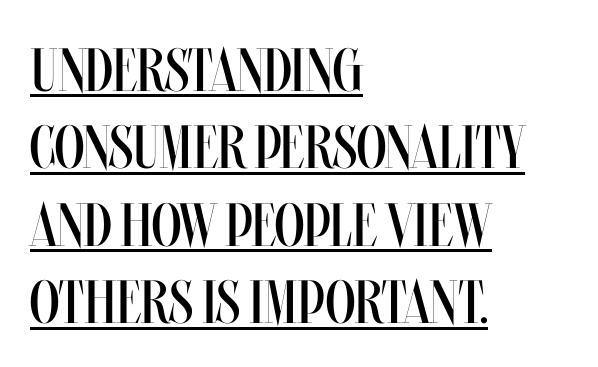
Style check: upright. There is no visible air inserted between adjacent glyphs. Heaviness? Minimal to ordinary, like unemphasized prose. Typeset ragged right — the left edge is the straight one. The lettering is marked with a stroke running underneath it.
